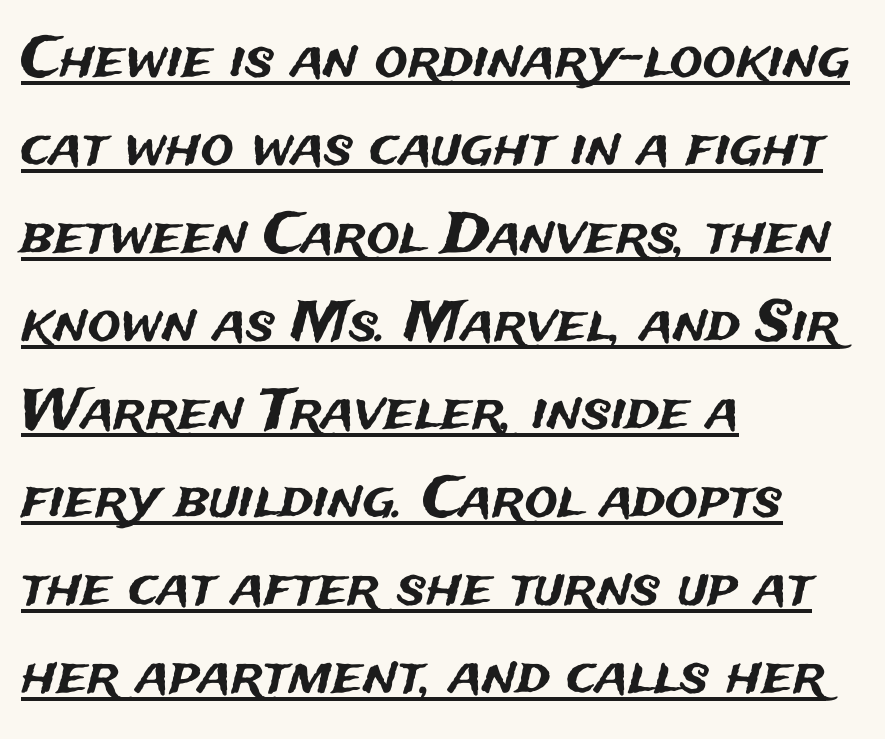
The image shows 55 px sans-serif type; set left-aligned, normal line spacing (1.6x), normal letter spacing, underlined; medium stroke contrast and a medium x-height.
